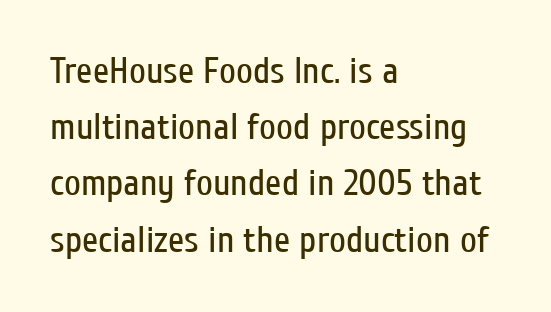
Q: Is the text bold? A: No.
Q: Is the text italic (slanted)? A: No, it is upright.
Q: Is the typeface a serif or a sans-serif typeface? A: Sans-serif.
Q: Is the text underlined? A: No.
Q: How is the paragraph aligned? A: Left-aligned.
Q: Is the spacing between letters normal or unusually wide? A: Normal.
Q: Is the spacing between lines tight, normal or loose? A: Normal.
Q: Width (condensed, normal, or wide)? A: Condensed.
Q: Stroke contrast? A: Low.
Q: x-height? A: Medium.
Q: Monospaced? A: No.
